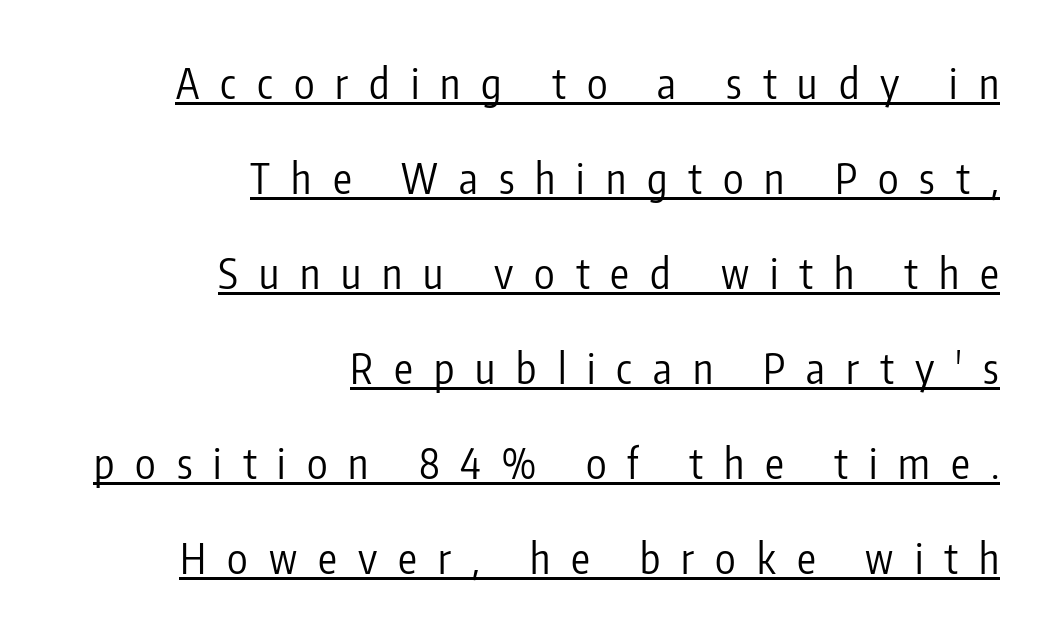
The image shows 42 px regular-weight, condensed sans-serif type, upright; set right-aligned, loose line spacing (2.26x), unusually wide letter spacing (+0.5 em), underlined; low stroke contrast and a medium x-height.
